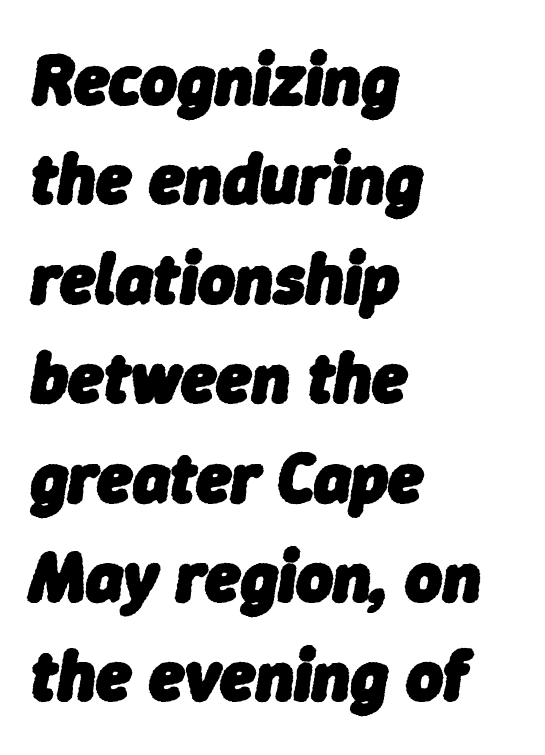
The passage shown is typed in a proportional face where columns would drift. Pretty heavy lettering here — definitely bold. Horizontally, the lines are justified to the leading edge only. Interline gaps are of average width in this sample. Compared with typical body copy, the letter spacing here is the same.
